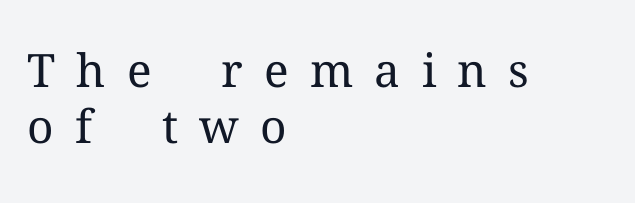
{"serif": "yes", "italic": "no", "bold": "no", "weight": "regular", "width": "normal", "stroke_contrast": "medium", "x_height": "medium", "monospaced": "no", "underline": "no", "align": "left", "line_spacing_ratio": 1.21, "letter_spacing": "wide", "letter_spacing_em": 0.46, "glyph_px": 46}
